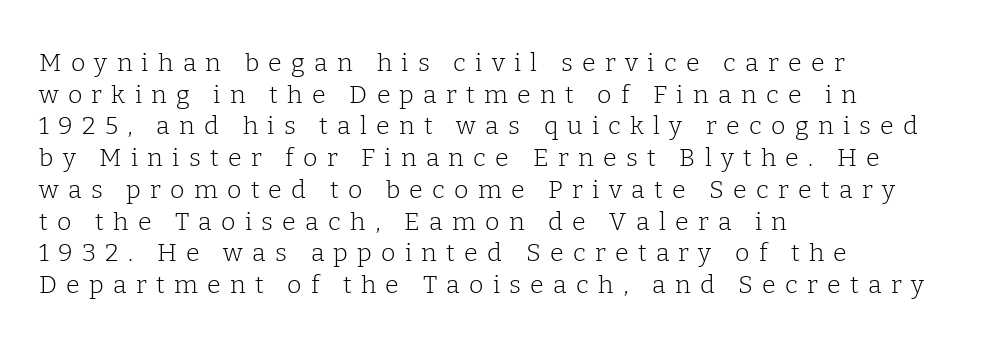
Q: Is the text bold? A: No.
Q: Is the text italic (slanted)? A: No, it is upright.
Q: Is the text underlined? A: No.
Q: How is the paragraph aligned? A: Left-aligned.
Q: Is the spacing between letters normal or unusually wide? A: Unusually wide.
Q: Is the spacing between lines tight, normal or loose? A: Normal.
